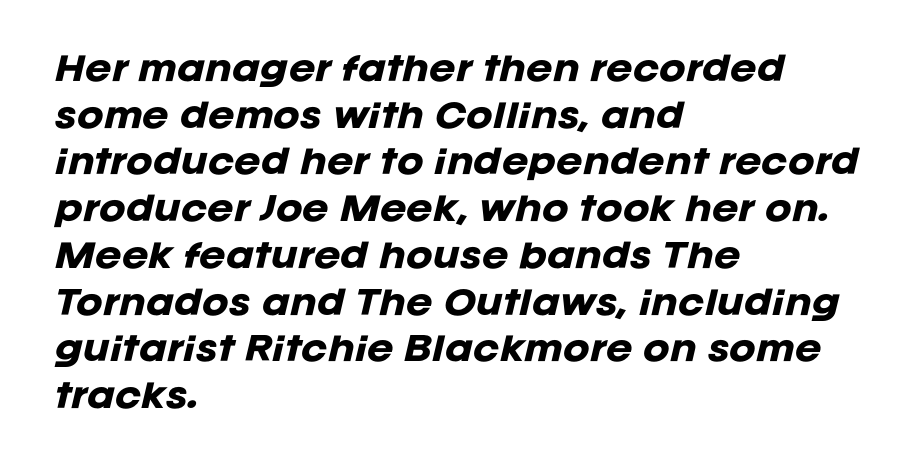
The image shows 32 px heavy type, italic (leaning right); set left-aligned, normal line spacing (1.46x), normal letter spacing, not underlined; low stroke contrast and a large x-height.
